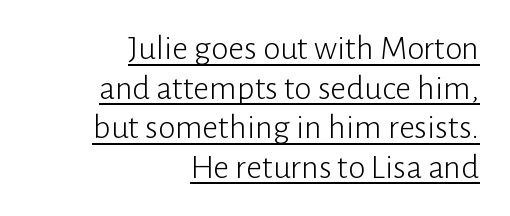
{"serif": "no", "italic": "no", "bold": "no", "weight": "light", "width": "normal", "stroke_contrast": "low", "x_height": "medium", "monospaced": "no", "underline": "yes", "align": "right", "line_spacing": "tight", "line_spacing_ratio": 1.13, "letter_spacing": "normal", "letter_spacing_em": 0.0, "glyph_px": 35}
